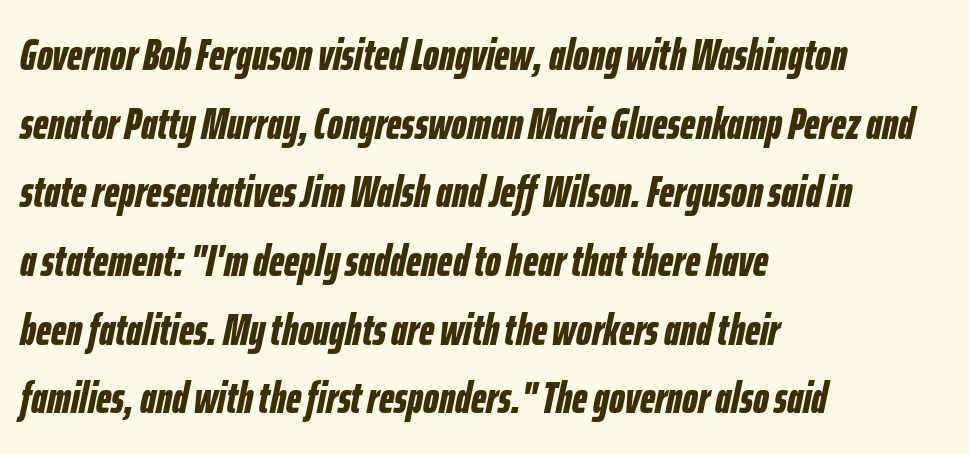
When letters slant like this, we call the style italic. Look at the tracking — it's just the regular setting, nothing added. The passage shown stacks its lines at a standard gap. Strong, thick strokes mark this as bold type. Teacher's note: observe the even left margin — that is flush-left alignment. Do the characters align in a grid? No, the font is proportional.
